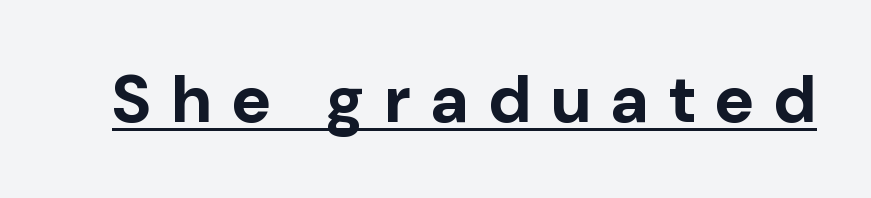
The image shows 67 px bold sans-serif type, upright; set unusually wide letter spacing (+0.31 em), underlined; low stroke contrast and a medium x-height.
